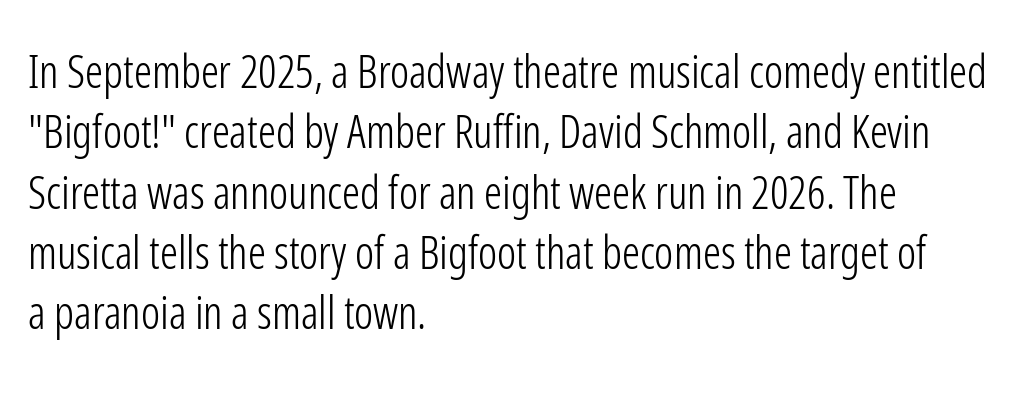
{"serif": "no", "italic": "no", "bold": "no", "weight": "light", "width": "condensed", "stroke_contrast": "low", "x_height": "medium", "monospaced": "no", "underline": "no", "align": "left", "line_spacing": "normal", "line_spacing_ratio": 1.34, "letter_spacing": "normal", "letter_spacing_em": 0.0, "glyph_px": 45}
